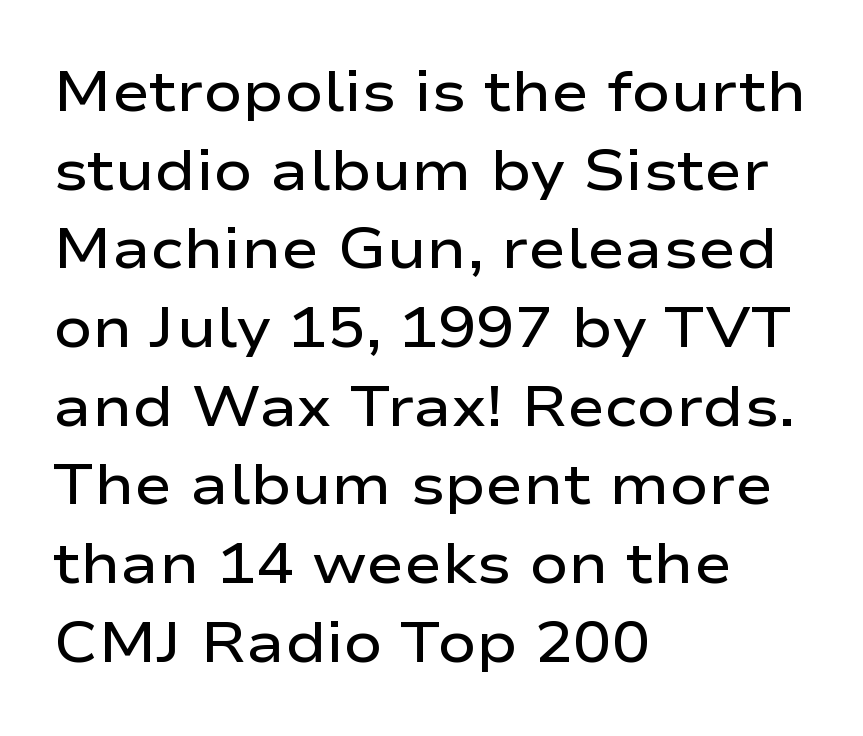
The image shows 57 px semibold, wide sans-serif type, upright; set left-aligned, normal line spacing (1.38x), normal letter spacing, not underlined; low stroke contrast and a medium x-height.
